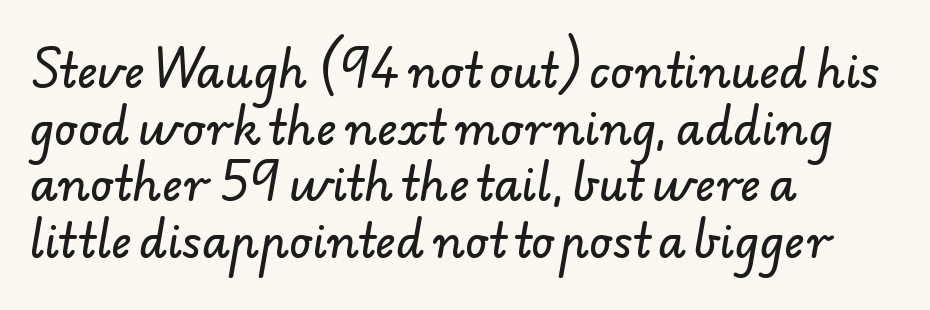
The image shows 45 px sans-serif type; set left-aligned, normal line spacing (1.26x), normal letter spacing, not underlined; low stroke contrast and a small x-height.
